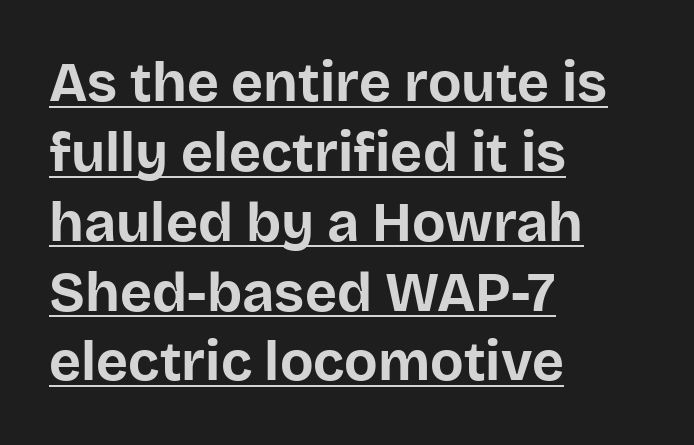
The image shows 55 px bold sans-serif type, upright; set left-aligned, normal line spacing (1.27x), normal letter spacing, underlined; low stroke contrast and a large x-height.
